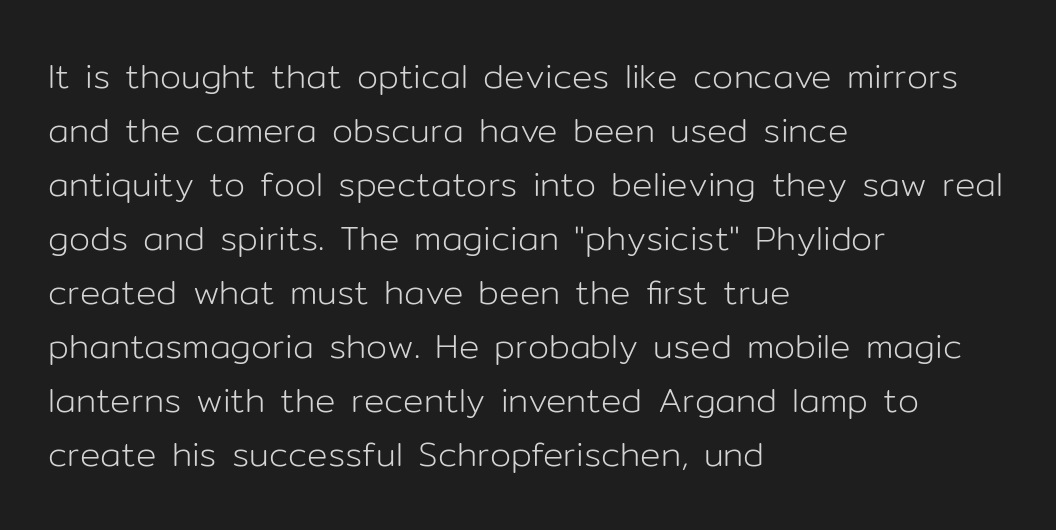
Q: Is the text bold? A: No.
Q: Is the text italic (slanted)? A: No, it is upright.
Q: Is the typeface a serif or a sans-serif typeface? A: Sans-serif.
Q: Is the text underlined? A: No.
Q: How is the paragraph aligned? A: Left-aligned.
Q: Is the spacing between letters normal or unusually wide? A: Normal.
Q: Is the spacing between lines tight, normal or loose? A: Normal.
Q: Width (condensed, normal, or wide)? A: Normal.
Q: Stroke contrast? A: Low.
Q: x-height? A: Medium.
Q: Monospaced? A: No.
